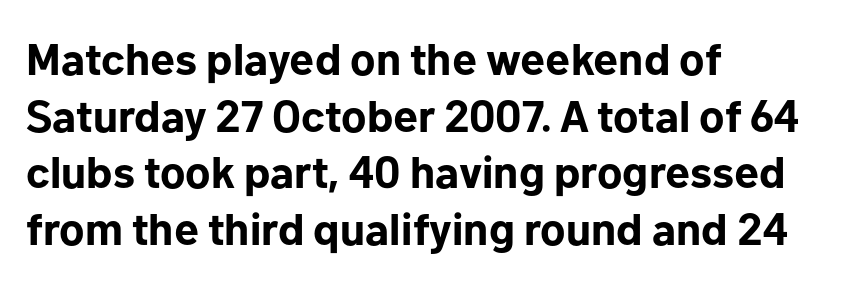
Horizontally, the lines are justified to the leading edge only. Here the glyphs are tracked normally, forming tight word shapes. Serif or sans? Sans — the stroke terminals are bare. A dark, heavy texture on the line: the type is bold. Ascenders rise straight up at ninety degrees. Regarding leading, the lines here are spaced in the standard way.
